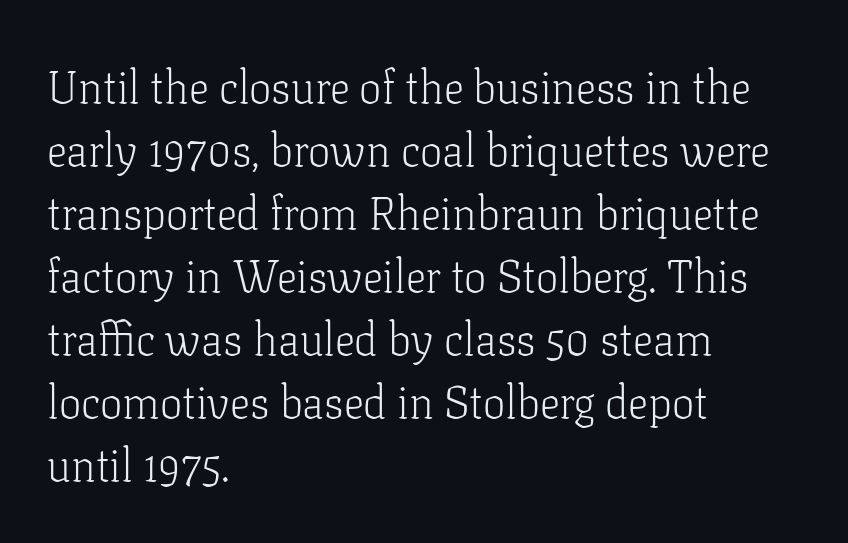
Q: Is the text bold? A: No.
Q: Is the text italic (slanted)? A: No, it is upright.
Q: Is the typeface a serif or a sans-serif typeface? A: Serif.
Q: Is the text underlined? A: No.
Q: How is the paragraph aligned? A: Left-aligned.
Q: Is the spacing between letters normal or unusually wide? A: Normal.
Q: Is the spacing between lines tight, normal or loose? A: Normal.
Q: Width (condensed, normal, or wide)? A: Normal.
Q: Stroke contrast? A: Low.
Q: x-height? A: Medium.
Q: Monospaced? A: No.
